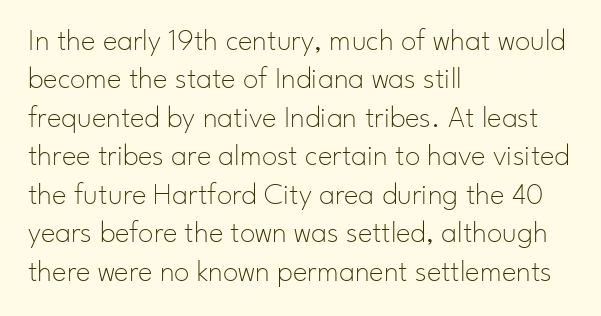
Q: Is the text bold? A: No.
Q: Is the text italic (slanted)? A: No, it is upright.
Q: Is the typeface a serif or a sans-serif typeface? A: Sans-serif.
Q: Is the text underlined? A: No.
Q: How is the paragraph aligned? A: Left-aligned.
Q: Is the spacing between letters normal or unusually wide? A: Normal.
Q: Width (condensed, normal, or wide)? A: Normal.
Q: Stroke contrast? A: Low.
Q: x-height? A: Small.
Q: Monospaced? A: No.
